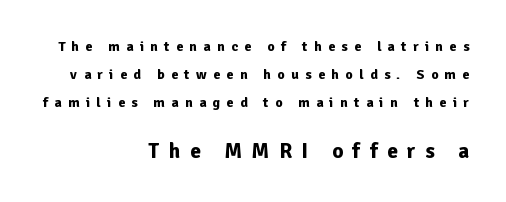
Horizontally, the lines are justified to the trailing edge only. Characters follow at a spacing far wider than the type designer built in. The letters stand upright; this is a roman face. Every letter is thick-stroked: bold, no question.
